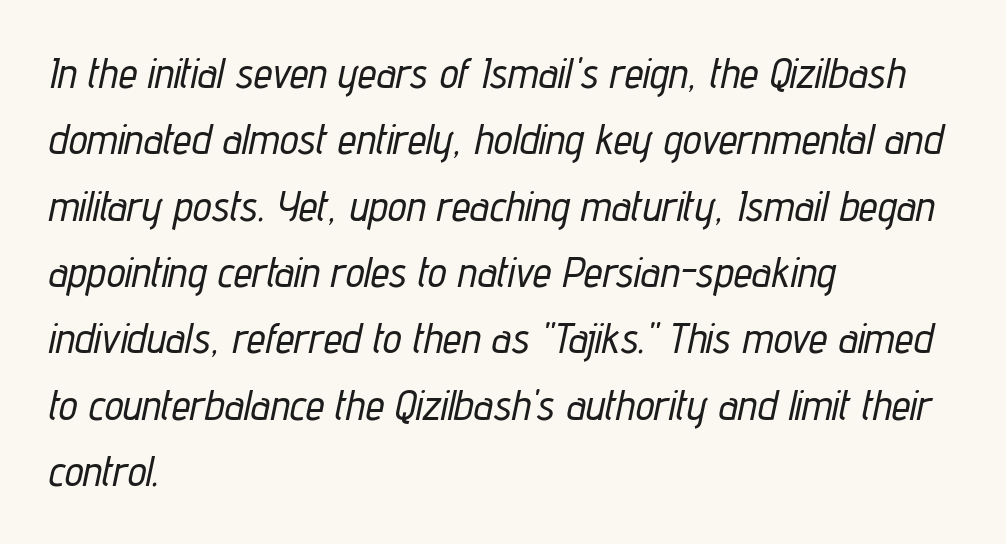
Q: Is the text italic (slanted)? A: Yes, it leans right by about 12 degrees.
Q: Is the text underlined? A: No.
Q: How is the paragraph aligned? A: Left-aligned.
Q: Is the spacing between letters normal or unusually wide? A: Normal.
Q: Is the spacing between lines tight, normal or loose? A: Normal.
Q: Width (condensed, normal, or wide)? A: Condensed.
Q: Stroke contrast? A: Low.
Q: x-height? A: Medium.
Q: Monospaced? A: No.
